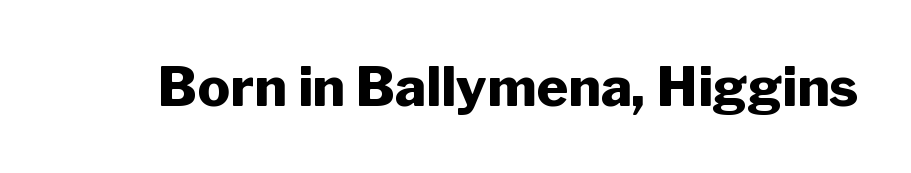
{"serif": "no", "italic": "no", "bold": "yes", "weight": "heavy", "width": "normal", "stroke_contrast": "low", "x_height": "medium", "monospaced": "no", "underline": "no", "letter_spacing": "normal", "letter_spacing_em": 0.0, "glyph_px": 54}
